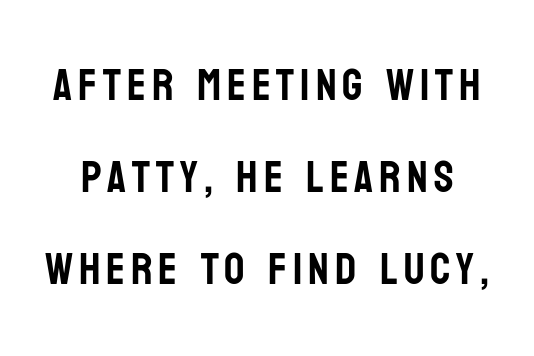
{"serif": "no", "italic": "no", "width": "condensed", "stroke_contrast": "low", "x_height": "large", "monospaced": "no", "underline": "no", "line_spacing": "loose", "line_spacing_ratio": 2.04, "glyph_px": 45}
